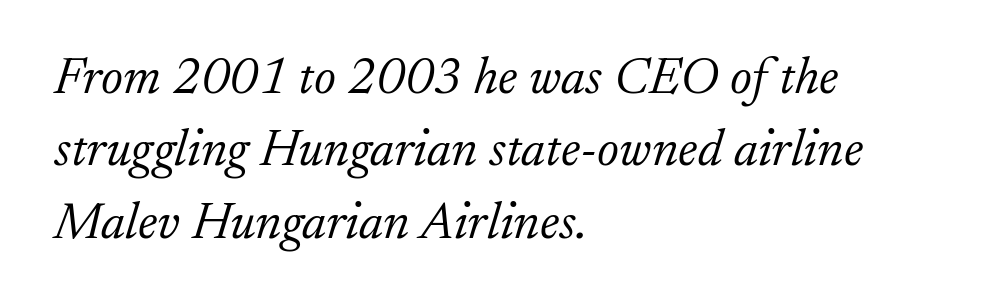
Is the stroke heavy? The answer is a plain regular-or-lighter. Looks like regular typesetting: each glyph gets only the width it needs. Compared with typical paragraphs, the rows here are spaced about the same. Compared with a centered layout, this one pins lines to the left instead. What kind of face is this? One with serifs.
